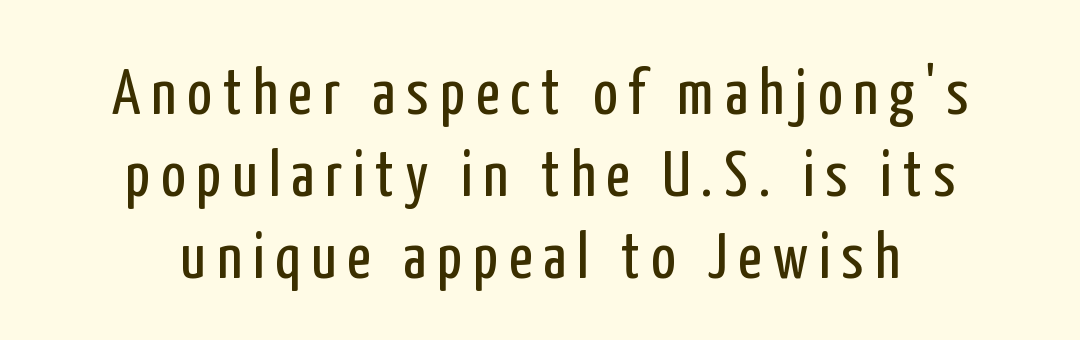
The characters display no serif detailing; their extremities are plain. Character widths vary here, with narrow letters taking less room than wide ones. Descenders hang freely into open space. On a weight scale, this lands at 450 or below.
